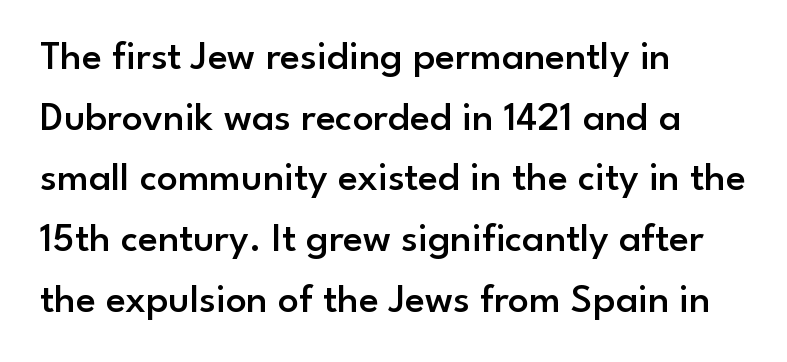
Stroke thickness is moderately raised; the sample reads as semibold. The passage shown is typeset with a sans-serif family. The glyphs are unaccompanied by any horizontal stroke below them. Look at the tracking — it's just the regular setting, nothing added.
